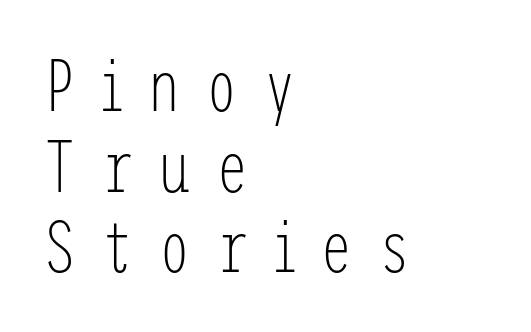
{"serif": "no", "italic": "no", "bold": "no", "weight": "light", "width": "condensed", "stroke_contrast": "low", "x_height": "medium", "underline": "no", "align": "left", "line_spacing": "tight", "line_spacing_ratio": 1.09, "letter_spacing": "wide", "letter_spacing_em": 0.33, "glyph_px": 74}
